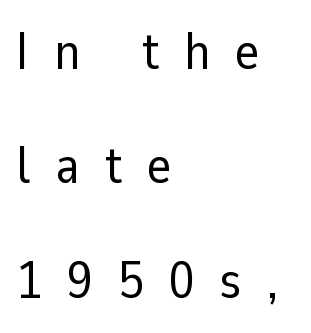
The image shows 52 px regular-weight sans-serif type, upright; set left-aligned, loose line spacing (2.2x), unusually wide letter spacing (+0.48 em), not underlined; low stroke contrast and a medium x-height.
